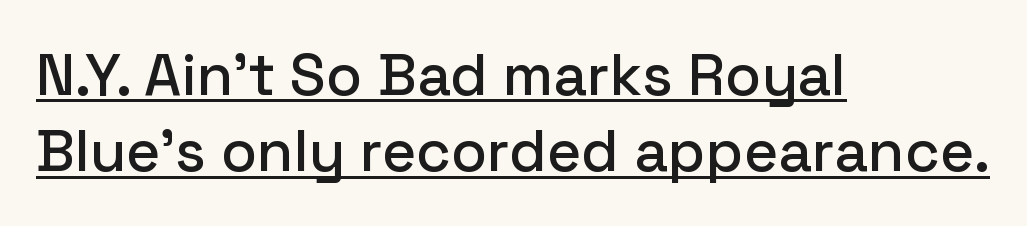
{"serif": "no", "italic": "no", "width": "normal", "stroke_contrast": "low", "x_height": "medium", "monospaced": "no", "underline": "yes", "align": "left", "line_spacing": "normal", "line_spacing_ratio": 1.29, "letter_spacing": "normal", "letter_spacing_em": 0.0, "glyph_px": 59}
